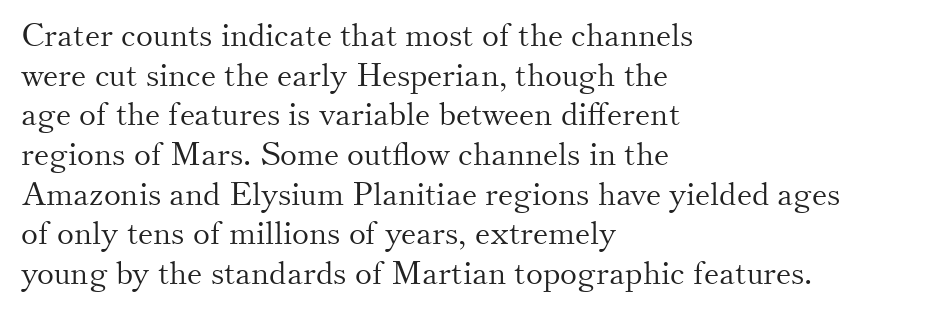
Q: Is the text bold? A: No.
Q: Is the text italic (slanted)? A: No, it is upright.
Q: Is the typeface a serif or a sans-serif typeface? A: Serif.
Q: Is the text underlined? A: No.
Q: How is the paragraph aligned? A: Left-aligned.
Q: Is the spacing between letters normal or unusually wide? A: Normal.
Q: Width (condensed, normal, or wide)? A: Normal.
Q: Stroke contrast? A: Medium.
Q: x-height? A: Small.
Q: Monospaced? A: No.
